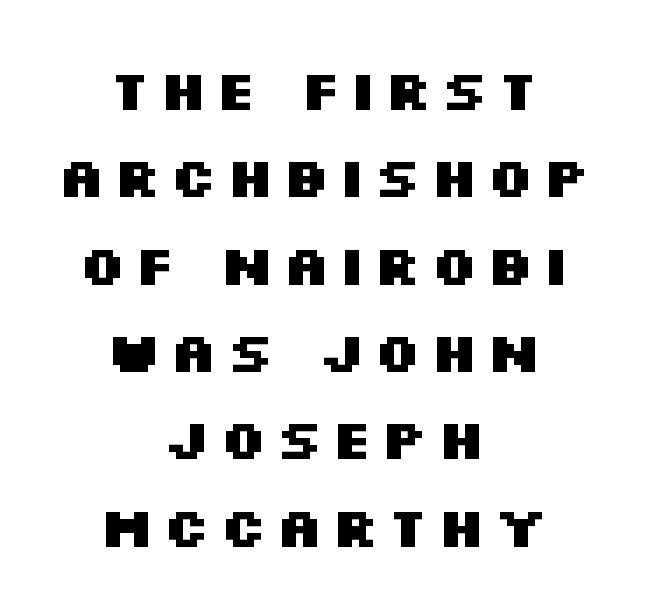
Q: Is the text bold? A: Yes.
Q: Is the text italic (slanted)? A: No, it is upright.
Q: Is the typeface a serif or a sans-serif typeface? A: Sans-serif.
Q: Is the text underlined? A: No.
Q: How is the paragraph aligned? A: Centered.
Q: Is the spacing between lines tight, normal or loose? A: Normal.
Q: Width (condensed, normal, or wide)? A: Wide.
Q: Stroke contrast? A: Medium.
Q: x-height? A: Large.
Q: Monospaced? A: No.
